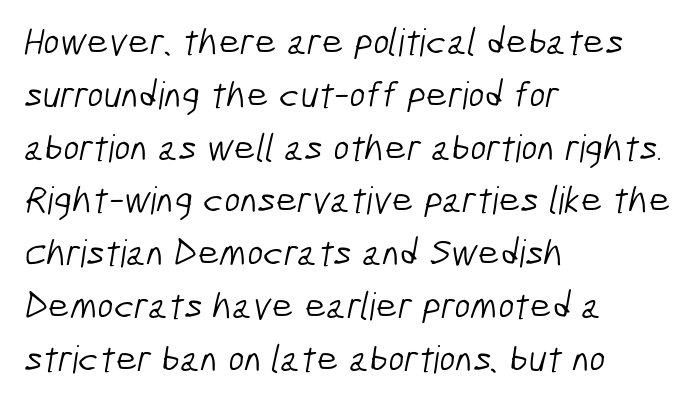
{"serif": "no", "bold": "no", "weight": "light", "width": "condensed", "stroke_contrast": "low", "x_height": "medium", "monospaced": "no", "underline": "no", "align": "left", "line_spacing": "normal", "line_spacing_ratio": 1.39, "letter_spacing": "normal", "letter_spacing_em": 0.0, "glyph_px": 38}
